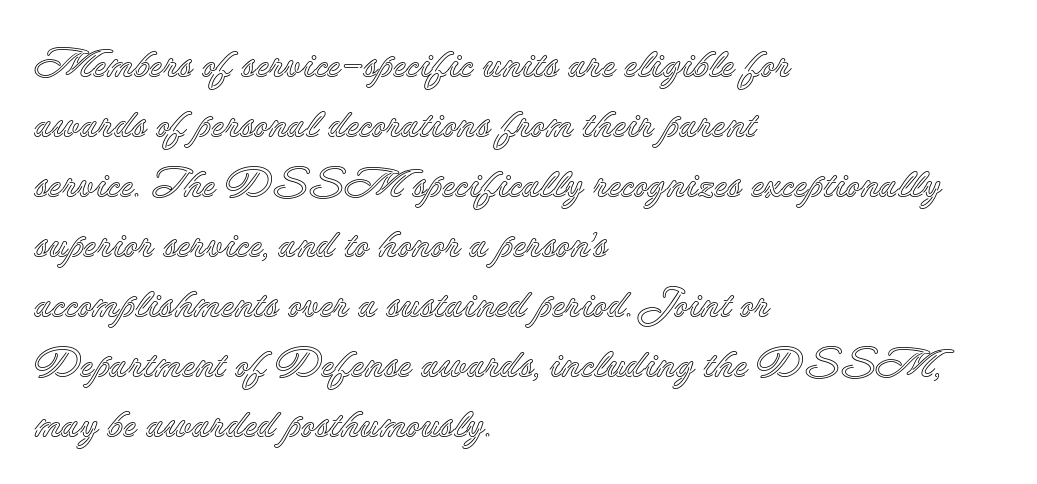
{"width": "normal", "x_height": "small", "monospaced": "no", "underline": "no", "align": "left", "line_spacing": "normal", "line_spacing_ratio": 1.5, "letter_spacing": "normal", "letter_spacing_em": 0.0, "glyph_px": 40}
